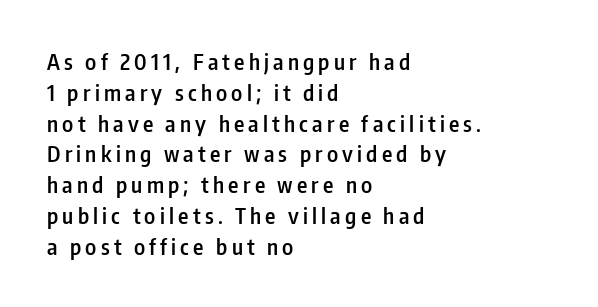
{"italic": "no", "bold": "semi", "underline": "no", "align": "left", "line_spacing": "normal", "line_spacing_ratio": 1.4, "glyph_px": 22}
